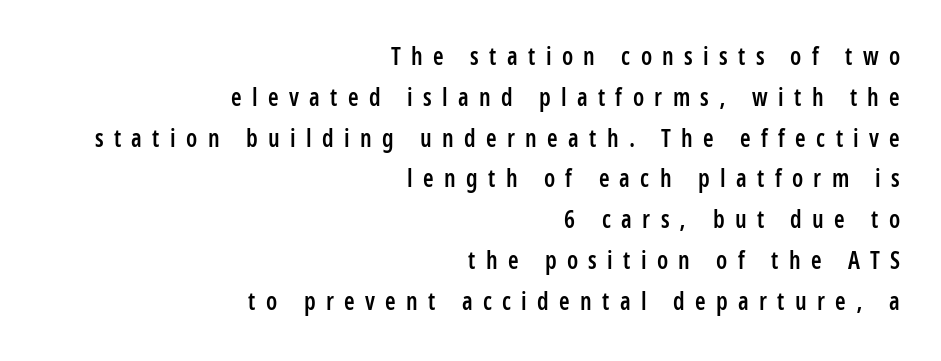
The image shows 24 px text type, upright; set right-aligned, normal line spacing (1.7x), unusually wide letter spacing (+0.43 em), not underlined.
